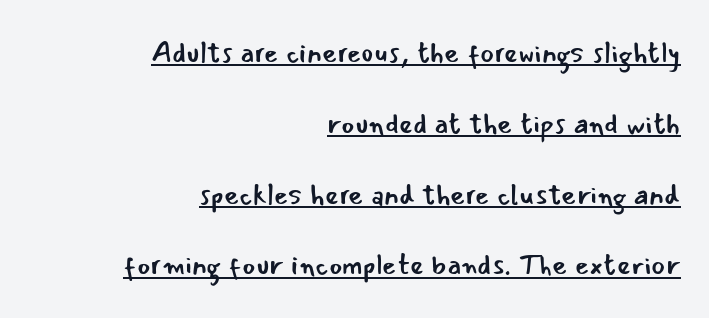
The typesetter has applied underlining to the passage shown. Line endings align vertically; line beginnings do not. Compared with a typical body face, this is equally light or lighter still. The designer dialed line spacing up above the default. Does the lettering tilt? It doesn't — this is upright. I'd call this a sans setting — the letters go barefoot.
